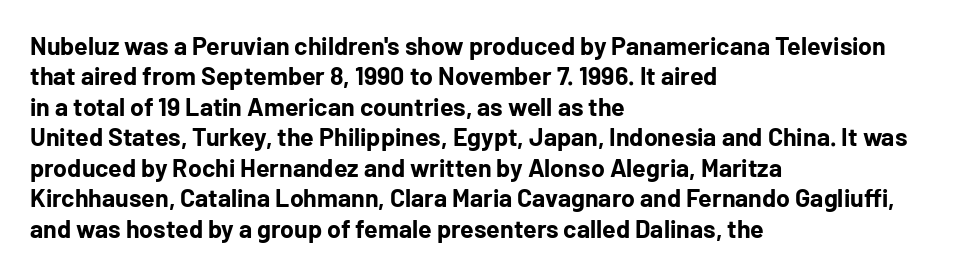
The image shows 25 px bold type, upright; set left-aligned, line spacing 1.22x, normal letter spacing, not underlined.
